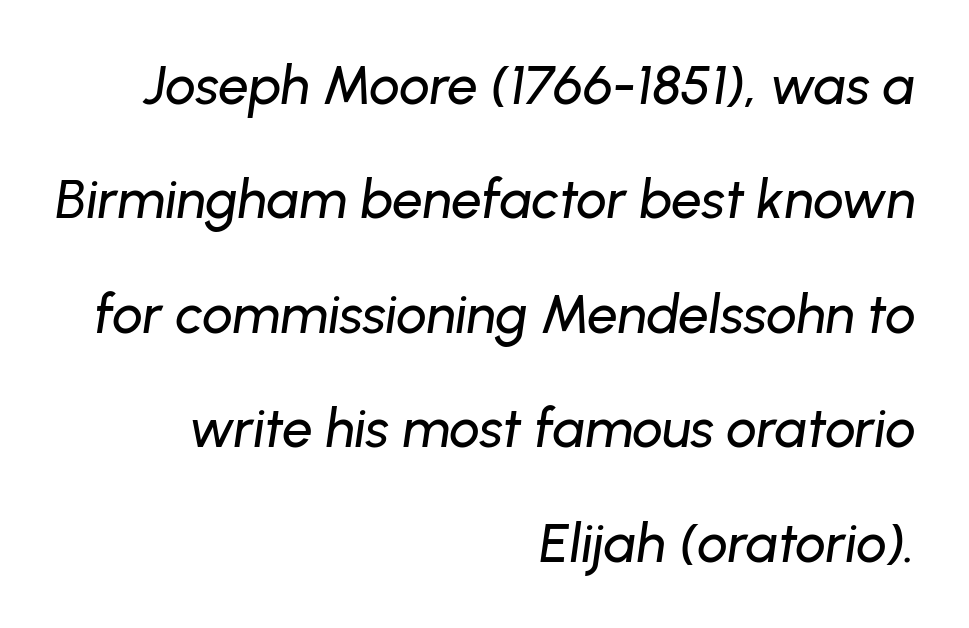
{"italic": "yes", "lean": "right", "slant_degrees": 8, "width": "normal", "stroke_contrast": "low", "x_height": "medium", "monospaced": "no", "underline": "no", "align": "right", "line_spacing": "loose", "line_spacing_ratio": 2.12, "letter_spacing": "normal", "letter_spacing_em": 0.0, "glyph_px": 54}
